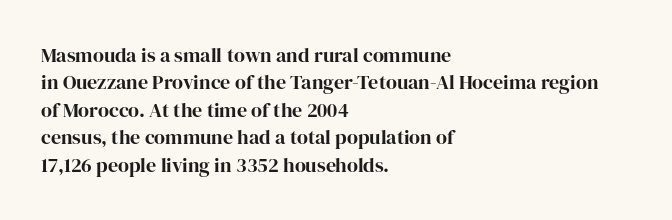
Q: Is the text italic (slanted)? A: No, it is upright.
Q: Is the text underlined? A: No.
Q: How is the paragraph aligned? A: Left-aligned.
Q: Is the spacing between letters normal or unusually wide? A: Normal.
Q: Is the spacing between lines tight, normal or loose? A: Normal.
